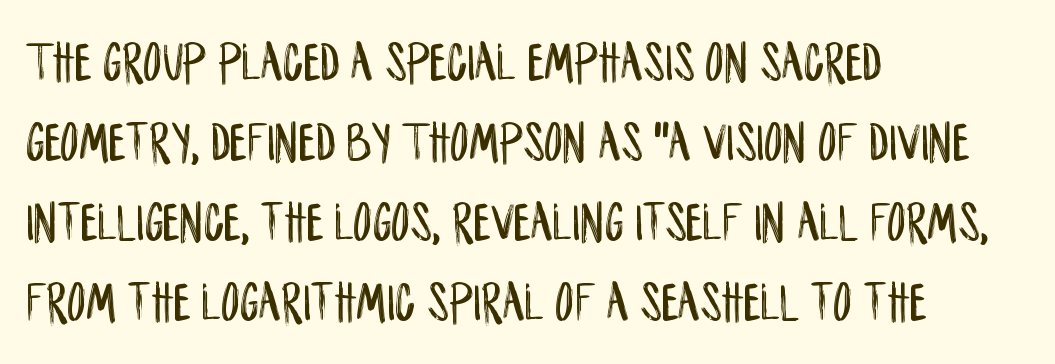
Q: Is the text italic (slanted)? A: No, it is upright.
Q: Is the typeface a serif or a sans-serif typeface? A: Sans-serif.
Q: Is the text underlined? A: No.
Q: How is the paragraph aligned? A: Left-aligned.
Q: Is the spacing between letters normal or unusually wide? A: Normal.
Q: Is the spacing between lines tight, normal or loose? A: Normal.
Q: Width (condensed, normal, or wide)? A: Condensed.
Q: Stroke contrast? A: Low.
Q: x-height? A: Large.
Q: Monospaced? A: No.
